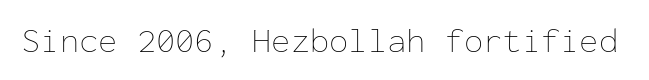
The image shows 35 px thin type, upright, monospaced; set normal letter spacing, not underlined; low stroke contrast and a medium x-height.
